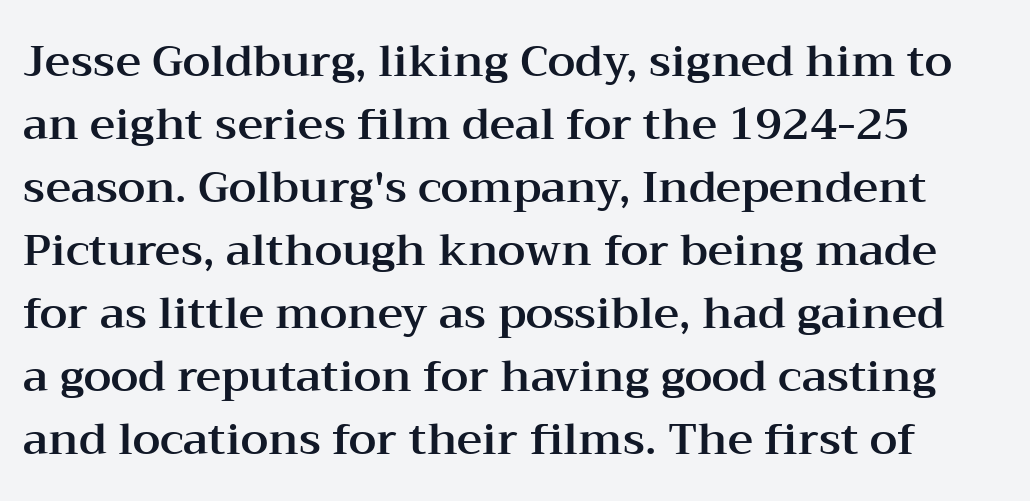
The image shows 44 px wide serif type, upright; set normal line spacing (1.43x), normal letter spacing, not underlined; medium stroke contrast and a medium x-height.
